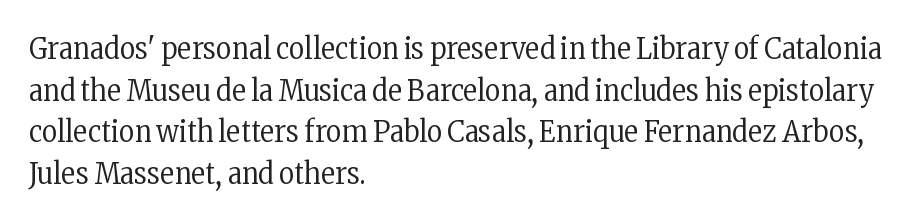
Q: Is the text bold? A: No.
Q: Is the text italic (slanted)? A: No, it is upright.
Q: Is the typeface a serif or a sans-serif typeface? A: Serif.
Q: Is the text underlined? A: No.
Q: How is the paragraph aligned? A: Left-aligned.
Q: Is the spacing between letters normal or unusually wide? A: Normal.
Q: Is the spacing between lines tight, normal or loose? A: Normal.
Q: Width (condensed, normal, or wide)? A: Condensed.
Q: Stroke contrast? A: Low.
Q: x-height? A: Medium.
Q: Monospaced? A: No.
